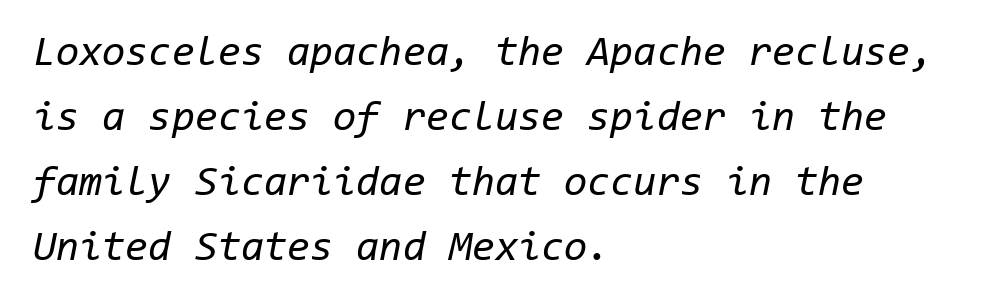
Q: Is the text bold? A: No.
Q: Is the text italic (slanted)? A: Yes, it leans right by about 11 degrees.
Q: Is the text underlined? A: No.
Q: How is the paragraph aligned? A: Left-aligned.
Q: Is the spacing between letters normal or unusually wide? A: Normal.
Q: Is the spacing between lines tight, normal or loose? A: Normal.
Q: Width (condensed, normal, or wide)? A: Normal.
Q: Stroke contrast? A: Low.
Q: x-height? A: Medium.
Q: Monospaced? A: Yes.
